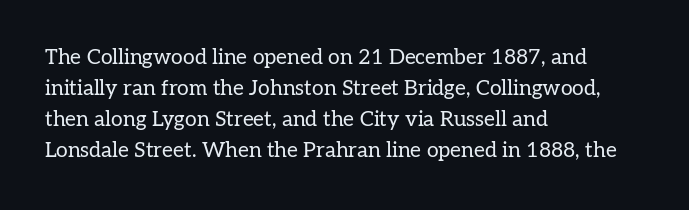
The image shows 21 px text type, upright; set left-aligned, normal line spacing (1.48x), normal letter spacing, not underlined.
